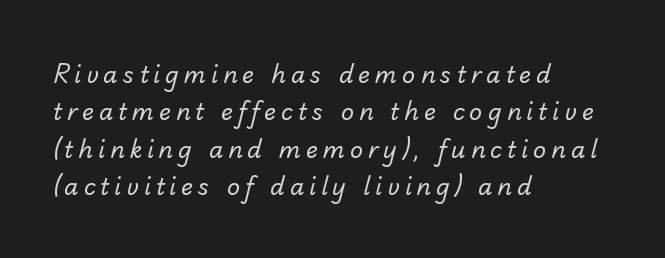
The image shows 23 px text type; set left-aligned, normal line spacing (1.63x), unusually wide letter spacing (+0.21 em), not underlined.
